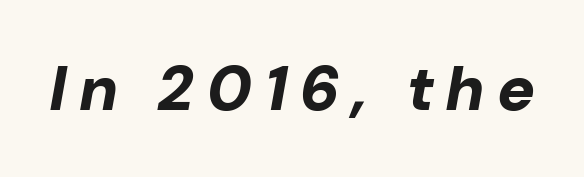
Pretty heavy lettering here — definitely bold. Do the characters align in a grid? No, the font is proportional. The type is letterspaced generously, with wide tracking. A clean baseline with only descenders dipping below it. The letters are slanted; this is an italic face.
